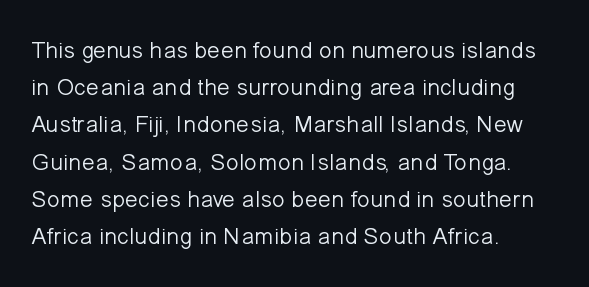
The image shows 24 px text type, upright; set left-aligned, normal line spacing (1.55x), normal letter spacing, not underlined.
